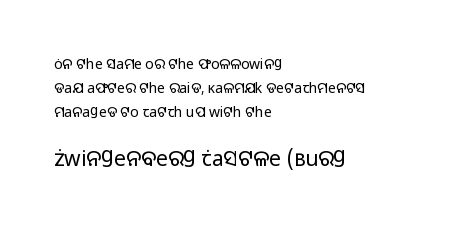
The image shows 21 px text type, upright; set left-aligned, line spacing 1.72x, normal letter spacing, not underlined; the second (bottom) block is 1.5x larger.
